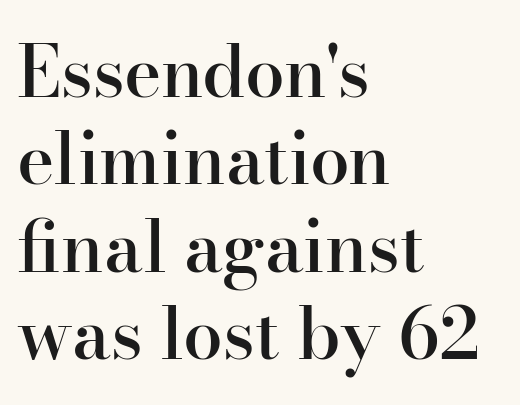
Q: Is the text bold? A: Semi-bold.
Q: Is the text italic (slanted)? A: No, it is upright.
Q: Is the typeface a serif or a sans-serif typeface? A: Serif.
Q: Is the text underlined? A: No.
Q: How is the paragraph aligned? A: Left-aligned.
Q: Is the spacing between letters normal or unusually wide? A: Normal.
Q: Width (condensed, normal, or wide)? A: Normal.
Q: Stroke contrast? A: High.
Q: x-height? A: Small.
Q: Monospaced? A: No.
